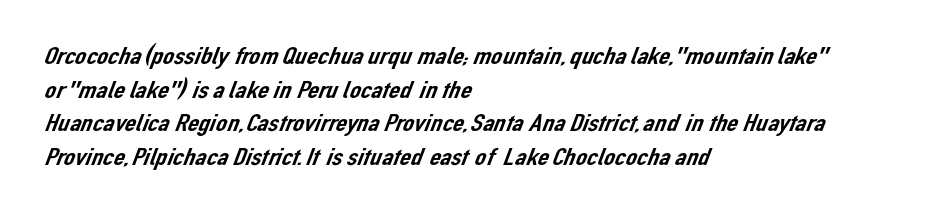
{"underline": "no", "align": "left", "line_spacing": "normal", "line_spacing_ratio": 1.35, "letter_spacing": "normal", "letter_spacing_em": 0.0, "glyph_px": 25}
